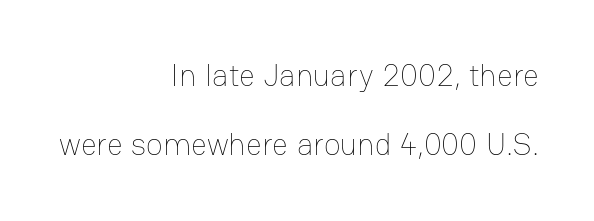
Q: Is the text bold? A: No.
Q: Is the text italic (slanted)? A: No, it is upright.
Q: Is the text underlined? A: No.
Q: How is the paragraph aligned? A: Right-aligned.
Q: Is the spacing between letters normal or unusually wide? A: Normal.
Q: Is the spacing between lines tight, normal or loose? A: Loose.
Q: Width (condensed, normal, or wide)? A: Normal.
Q: Stroke contrast? A: Low.
Q: x-height? A: Medium.
Q: Monospaced? A: No.
